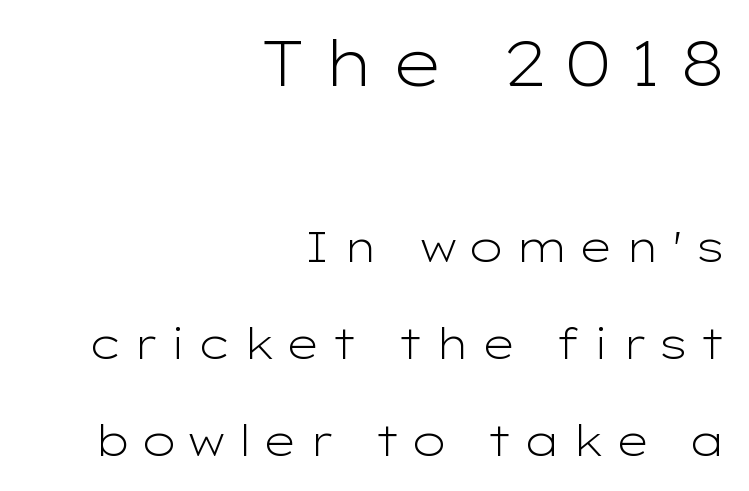
Q: Is the text bold? A: No.
Q: Is the text italic (slanted)? A: No, it is upright.
Q: Is the typeface a serif or a sans-serif typeface? A: Sans-serif.
Q: Is the text underlined? A: No.
Q: How is the paragraph aligned? A: Right-aligned.
Q: Is the spacing between letters normal or unusually wide? A: Unusually wide.
Q: Is the spacing between lines tight, normal or loose? A: Loose.
Q: Which block of text is set in a larger size, the first (top) or the second (bottom)? A: The first (top) one.
Q: Width (condensed, normal, or wide)? A: Wide.
Q: Stroke contrast? A: Low.
Q: x-height? A: Medium.
Q: Monospaced? A: No.
